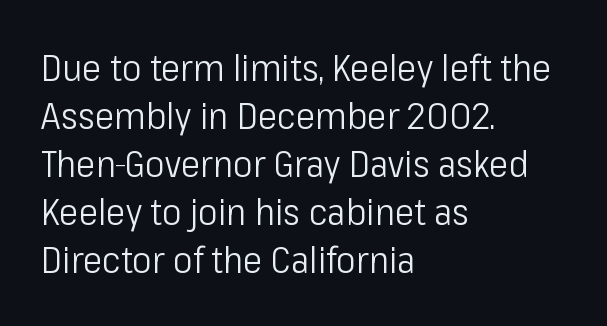
Honestly, the letter spacing is just normal — you wouldn't notice it. Quick note: not italic, upright. The vertical gap from one line to the next is medium. Each letter keeps its own natural width here, so spacing adapts to shape. The baseline area is clear. These lines stack with their left ends in a neat column.
